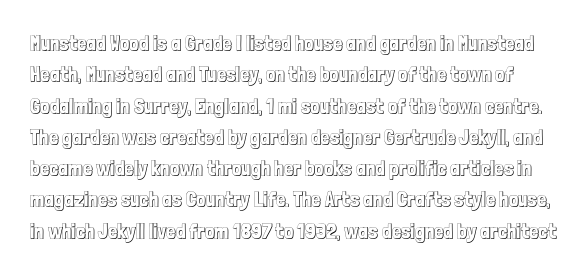
{"italic": "no", "underline": "no", "line_spacing": "normal", "line_spacing_ratio": 1.49, "letter_spacing": "normal", "letter_spacing_em": 0.0, "glyph_px": 21}
